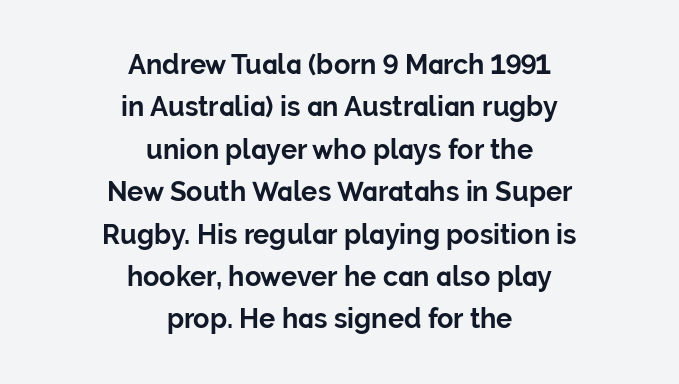
The image shows 27 px bold type, upright; set centered, normal line spacing (1.57x), normal letter spacing, not underlined.
